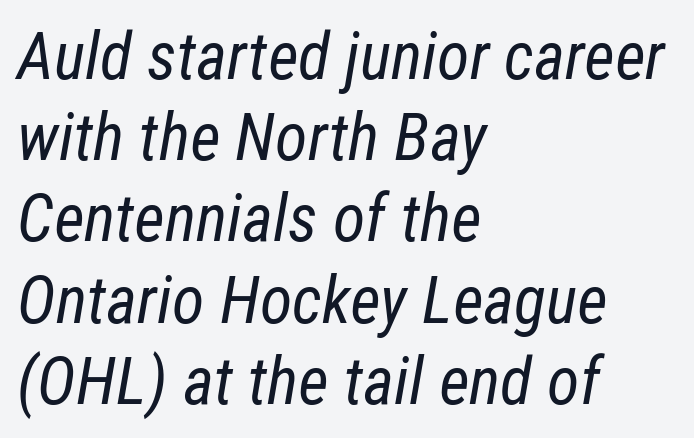
The passage is arranged the way most books set body copy — flush left. The face used here is rendered with its standard letterfit. Here the designer chose a conventional face with non-uniform glyph widths. No word sits above an underline. Does the lettering tilt? It does — this is italic.
